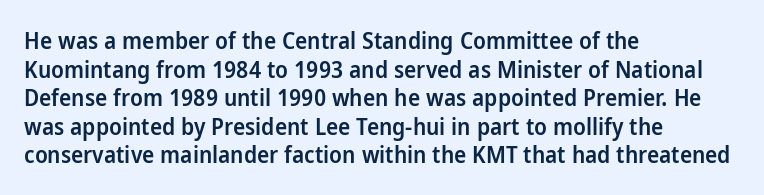
The passage shown is not underscored anywhere. On the weight axis this lands at semibold, roughly 600. Nothing unusual about the tracking: characters are spaced as the font intends. This is roman type, the default non-slanted kind. The paragraph has a hard left edge and a soft right edge.
